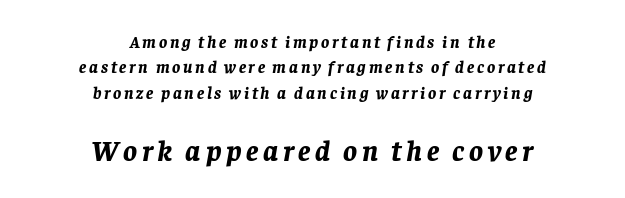
The image shows 29 px bold type, italic (leaning right); set centered, normal line spacing (1.5x), not underlined; the second (bottom) block is 1.71x larger; low stroke contrast and a large x-height.
